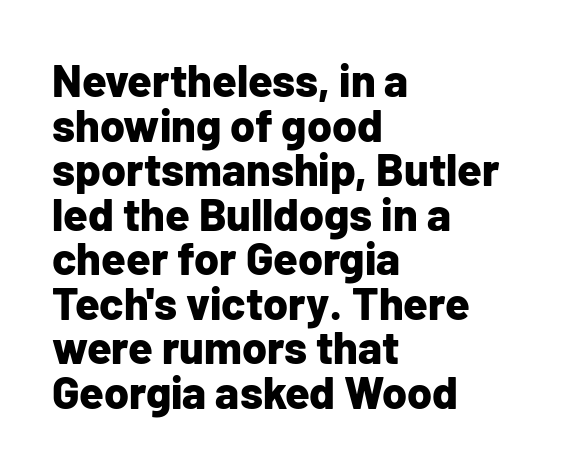
Q: Is the text bold? A: Yes.
Q: Is the text italic (slanted)? A: No, it is upright.
Q: Is the typeface a serif or a sans-serif typeface? A: Sans-serif.
Q: Is the text underlined? A: No.
Q: How is the paragraph aligned? A: Left-aligned.
Q: Is the spacing between letters normal or unusually wide? A: Normal.
Q: Is the spacing between lines tight, normal or loose? A: Tight.
Q: Width (condensed, normal, or wide)? A: Normal.
Q: Stroke contrast? A: Low.
Q: x-height? A: Medium.
Q: Monospaced? A: No.
